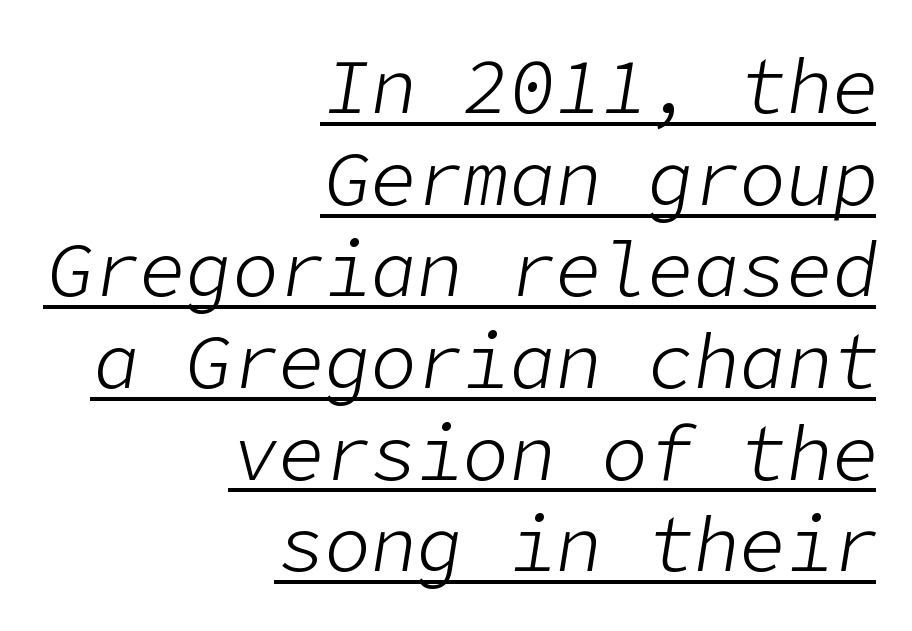
Q: Is the text bold? A: No.
Q: Is the text italic (slanted)? A: Yes, it leans right by about 9 degrees.
Q: Is the text underlined? A: Yes.
Q: How is the paragraph aligned? A: Right-aligned.
Q: Is the spacing between letters normal or unusually wide? A: Normal.
Q: Width (condensed, normal, or wide)? A: Normal.
Q: Stroke contrast? A: Low.
Q: x-height? A: Medium.
